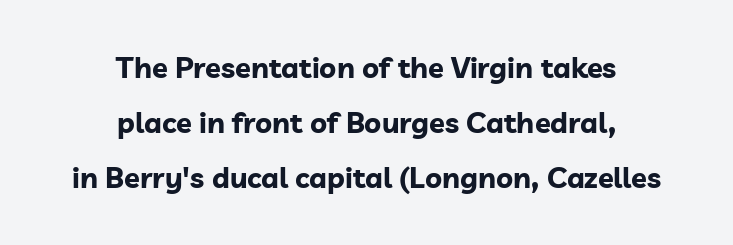
{"serif": "no", "italic": "no", "bold": "yes", "weight": "bold", "width": "normal", "stroke_contrast": "low", "x_height": "medium", "monospaced": "no", "underline": "no", "align": "center", "line_spacing": "loose", "line_spacing_ratio": 1.9, "letter_spacing": "normal", "letter_spacing_em": 0.0, "glyph_px": 29}
